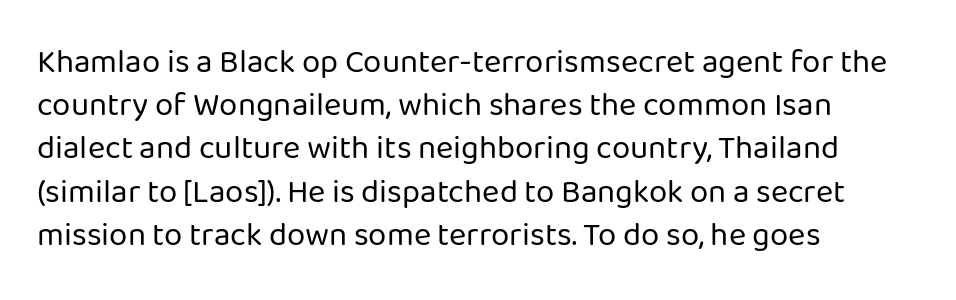
The letters sit at their default tracking, neither squeezed nor spread. Notice how the stems are strictly vertical — no italics here. The lines sit at an ordinary, default distance from one another. Is this a fixed-width face? No — the glyphs have proportional, varying widths.
